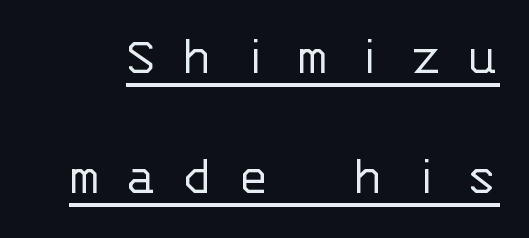
Serifs: no, the terminals of the letterforms are clean. The font sits on the lighter half of the weight spectrum, regular included. Leading is clearly above the norm, producing a sparse column. Observe the wide spacing: letters keep a clear distance from each other. This is roman type, the default non-slanted kind.
